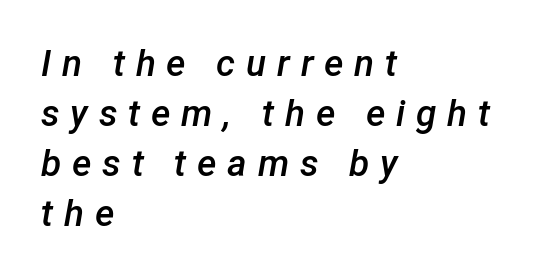
The image shows 37 px semibold type, italic (leaning right); set left-aligned, normal line spacing (1.35x), unusually wide letter spacing (+0.29 em), not underlined; low stroke contrast and a medium x-height.
